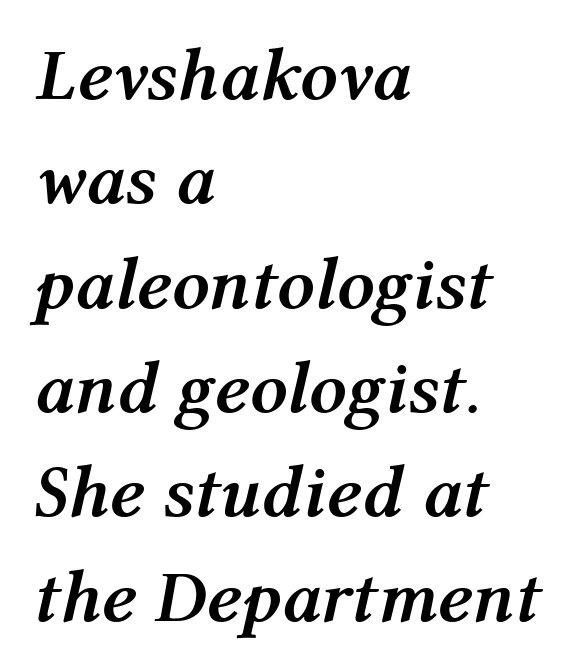
Notice how the passage keeps a crisp vertical edge on the left only. The whole block is typeset with a tilt. Just letters on the line, the space beneath them empty. The face used here is proportionally spaced, like ordinary book or web type.
